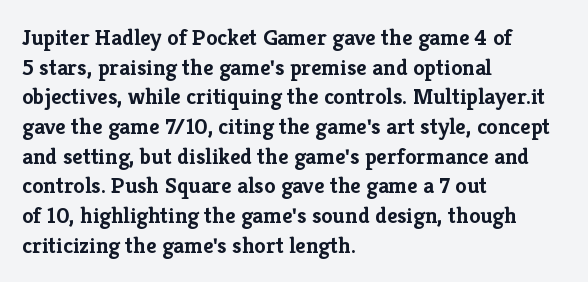
Q: Is the text bold? A: Yes.
Q: Is the text italic (slanted)? A: No, it is upright.
Q: Is the text underlined? A: No.
Q: How is the paragraph aligned? A: Left-aligned.
Q: Is the spacing between letters normal or unusually wide? A: Normal.
Q: Is the spacing between lines tight, normal or loose? A: Normal.
